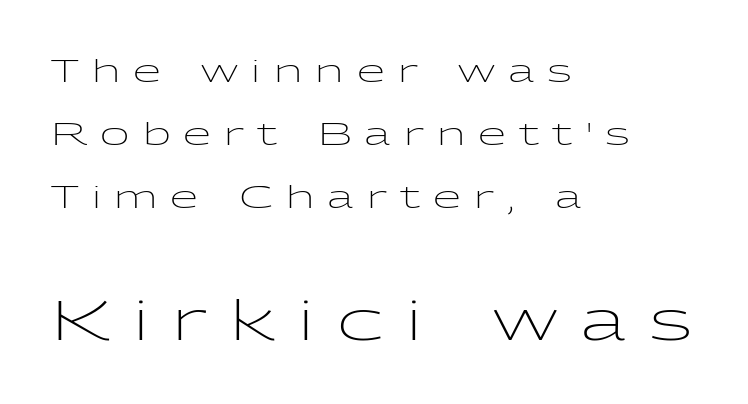
Each word looks stretched out because of the extra space between its letters. Decoration check: the copy has no underline. Upright lettering throughout. The passage shown is typed in a proportional face where columns would drift. To sum up the face: it is a sans, with no serifs.
